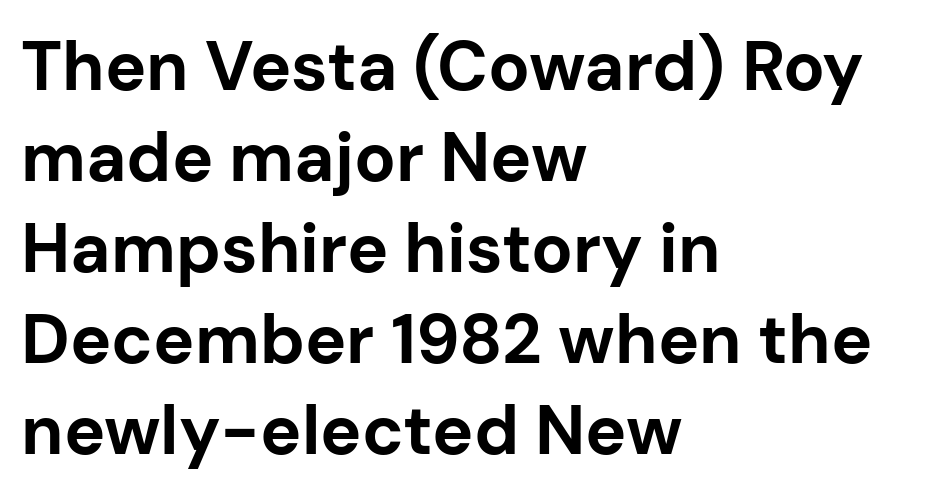
Q: Is the text bold? A: Yes.
Q: Is the text italic (slanted)? A: No, it is upright.
Q: Is the typeface a serif or a sans-serif typeface? A: Sans-serif.
Q: Is the text underlined? A: No.
Q: How is the paragraph aligned? A: Left-aligned.
Q: Is the spacing between letters normal or unusually wide? A: Normal.
Q: Is the spacing between lines tight, normal or loose? A: Normal.
Q: Width (condensed, normal, or wide)? A: Normal.
Q: Stroke contrast? A: Low.
Q: x-height? A: Medium.
Q: Monospaced? A: No.
